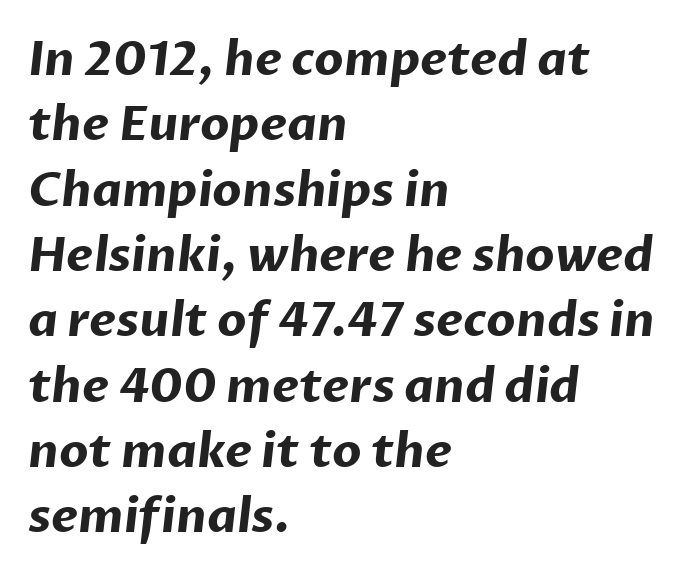
{"serif": "no", "bold": "yes", "weight": "bold", "width": "normal", "stroke_contrast": "low", "x_height": "medium", "monospaced": "no", "underline": "no", "align": "left", "line_spacing": "normal", "line_spacing_ratio": 1.39, "letter_spacing": "normal", "letter_spacing_em": 0.0, "glyph_px": 47}
